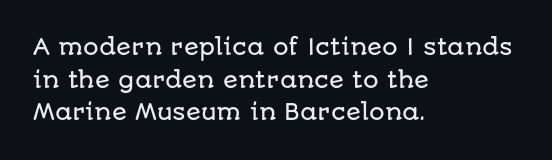
Q: Is the text italic (slanted)? A: No, it is upright.
Q: Is the text underlined? A: No.
Q: How is the paragraph aligned? A: Left-aligned.
Q: Is the spacing between letters normal or unusually wide? A: Normal.
Q: Is the spacing between lines tight, normal or loose? A: Normal.
